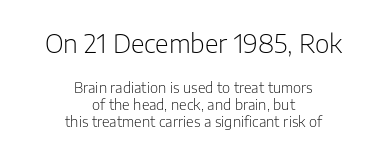
The image shows 25 px text type, upright; set centered, line spacing 1.23x, normal letter spacing, not underlined; the first (top) block is 1.79x larger.
